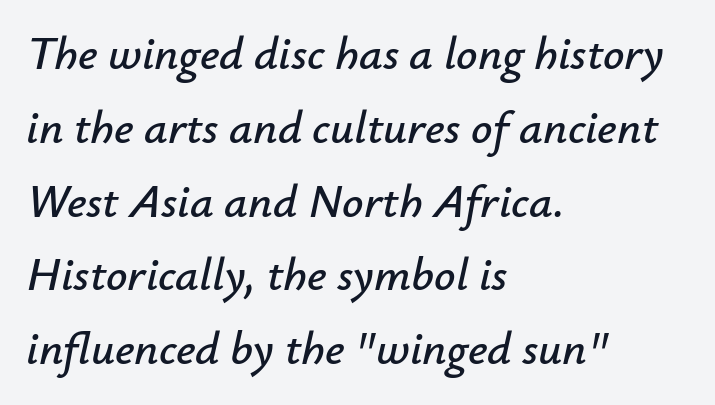
{"italic": "yes", "lean": "right", "slant_degrees": 12, "width": "normal", "stroke_contrast": "low", "x_height": "small", "monospaced": "no", "underline": "no", "align": "left", "line_spacing": "normal", "line_spacing_ratio": 1.57, "letter_spacing": "normal", "letter_spacing_em": 0.0, "glyph_px": 47}
